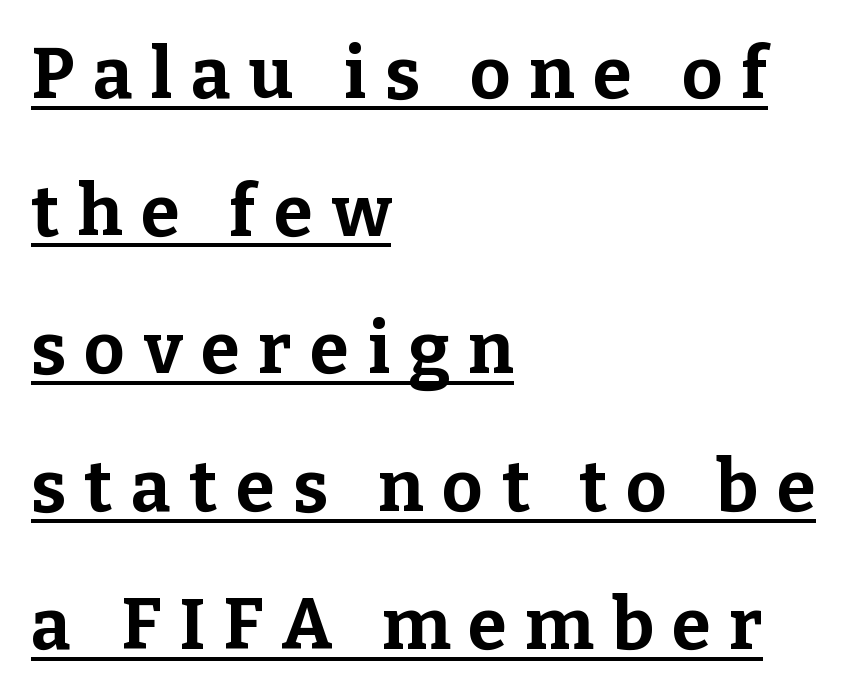
The image shows 71 px bold serif type, upright; set left-aligned, loose line spacing (1.94x), unusually wide letter spacing (+0.26 em), underlined; low stroke contrast and a medium x-height.
